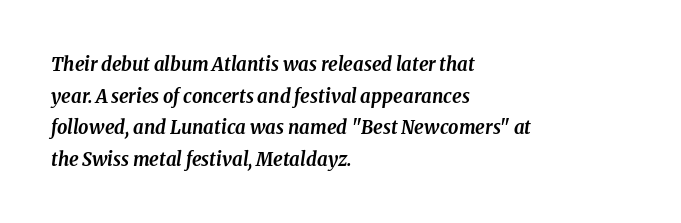
Q: Is the text bold? A: Yes.
Q: Is the text italic (slanted)? A: Yes, it leans right by about 8 degrees.
Q: Is the text underlined? A: No.
Q: How is the paragraph aligned? A: Left-aligned.
Q: Is the spacing between letters normal or unusually wide? A: Normal.
Q: Is the spacing between lines tight, normal or loose? A: Normal.
